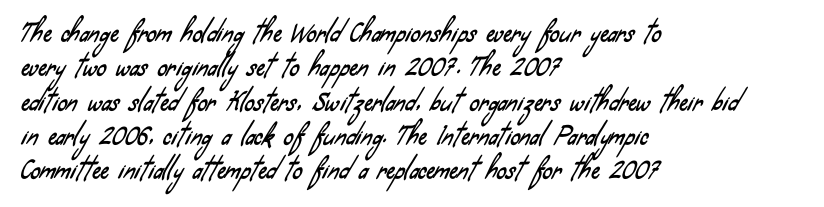
Q: Is the text underlined? A: No.
Q: How is the paragraph aligned? A: Left-aligned.
Q: Is the spacing between letters normal or unusually wide? A: Normal.
Q: Is the spacing between lines tight, normal or loose? A: Normal.
